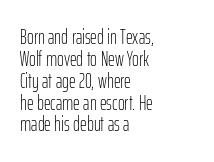
{"italic": "no", "bold": "no", "underline": "no", "align": "left", "line_spacing": "tight", "line_spacing_ratio": 1.04, "letter_spacing": "normal", "letter_spacing_em": 0.0, "glyph_px": 21}
